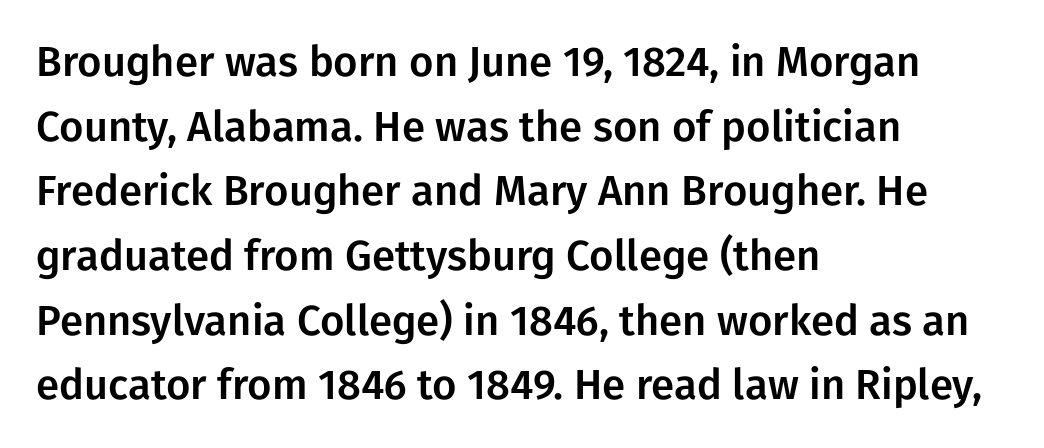
{"serif": "no", "italic": "no", "width": "normal", "stroke_contrast": "low", "x_height": "medium", "monospaced": "no", "underline": "no", "align": "left", "line_spacing": "normal", "line_spacing_ratio": 1.54, "letter_spacing": "normal", "letter_spacing_em": 0.0, "glyph_px": 42}
